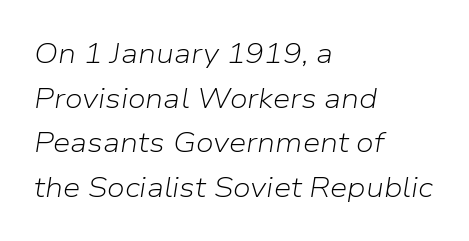
{"italic": "yes", "lean": "right", "slant_degrees": 9, "bold": "no", "weight": "light", "width": "normal", "stroke_contrast": "low", "x_height": "medium", "monospaced": "no", "underline": "no", "align": "left", "line_spacing": "normal", "line_spacing_ratio": 1.59, "letter_spacing": "normal", "letter_spacing_em": 0.0, "glyph_px": 28}
